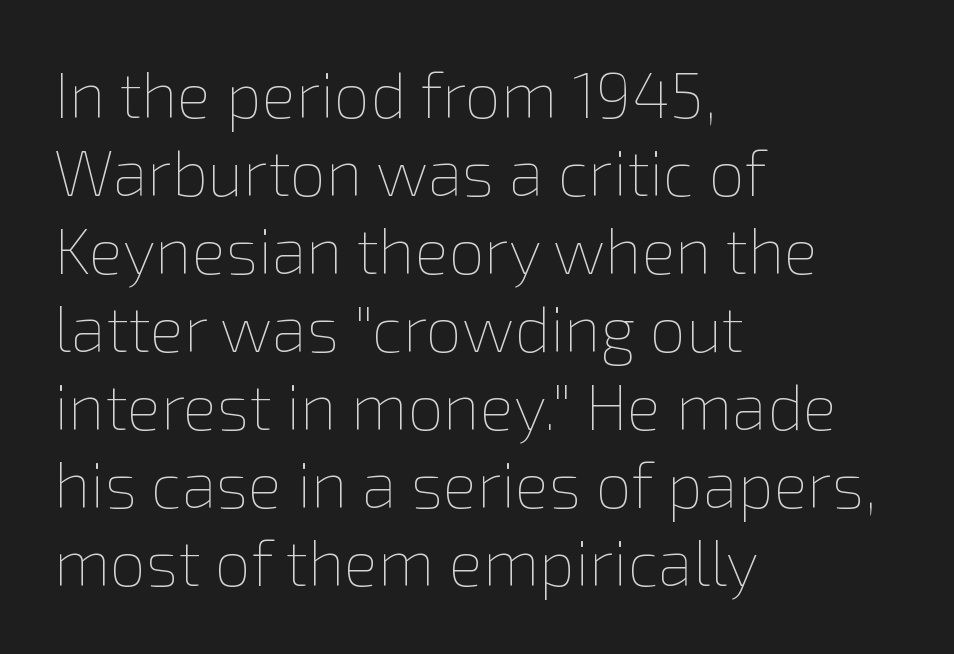
Stroke thickness stays within the range of a standard reading face or lighter. No extra tracking has been applied to these lines. The ragged edge is on the right, which tells us the setting is flush left. The area under the type is left untouched.
